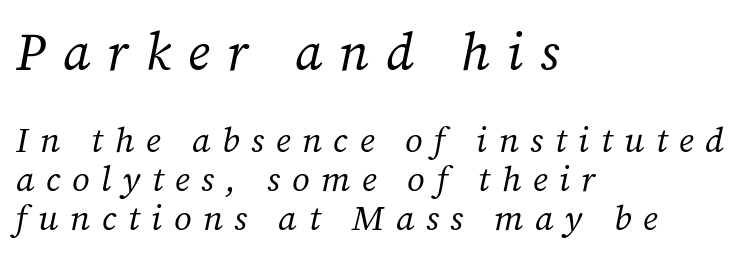
Q: Is the text bold? A: No.
Q: Is the text italic (slanted)? A: Yes, it leans right by about 12 degrees.
Q: Is the typeface a serif or a sans-serif typeface? A: Serif.
Q: Is the text underlined? A: No.
Q: How is the paragraph aligned? A: Left-aligned.
Q: Is the spacing between letters normal or unusually wide? A: Unusually wide.
Q: Is the spacing between lines tight, normal or loose? A: Tight.
Q: Which block of text is set in a larger size, the first (top) or the second (bottom)? A: The first (top) one.
Q: Width (condensed, normal, or wide)? A: Normal.
Q: Stroke contrast? A: Medium.
Q: x-height? A: Medium.
Q: Monospaced? A: No.
